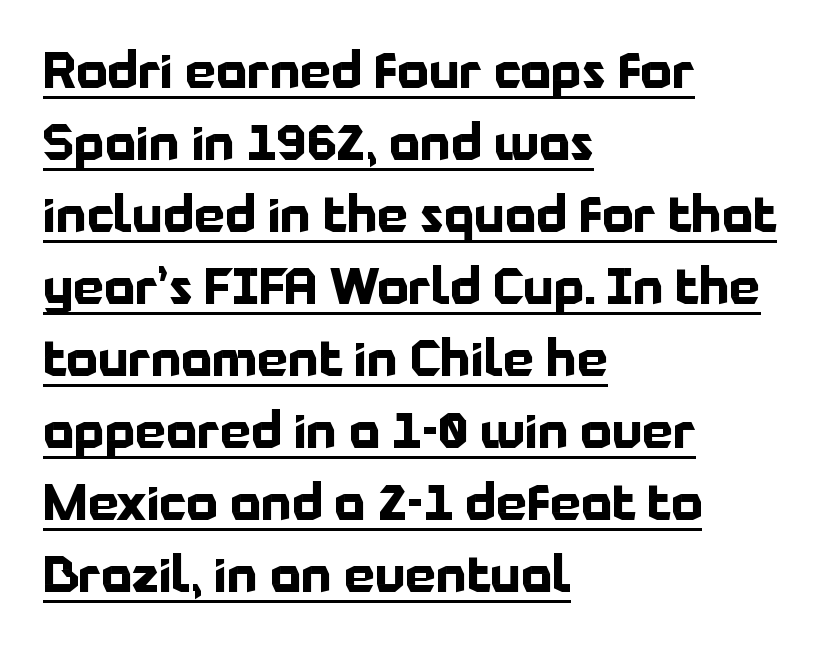
Character widths vary here, with narrow letters taking less room than wide ones. The rendered words wear a rule along their underside. All the whitespace from short lines collects on the right. Ascenders rise straight up at ninety degrees. Inter-character spacing is left at the font's built-in metrics. Check where the strokes stop: nothing finishes them off — pure sans.
